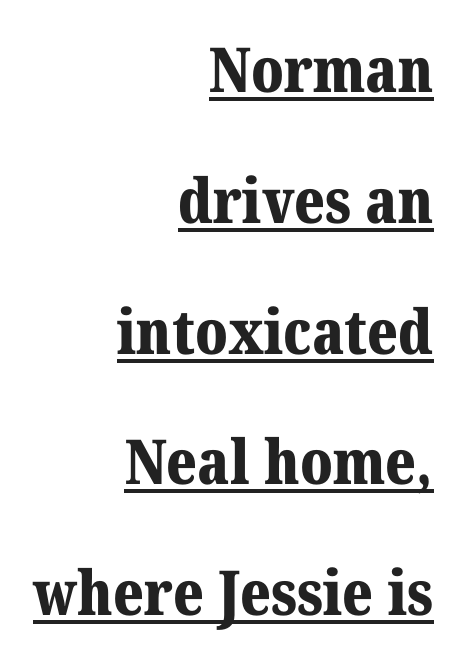
Q: Is the text bold? A: Yes.
Q: Is the text italic (slanted)? A: No, it is upright.
Q: Is the typeface a serif or a sans-serif typeface? A: Serif.
Q: Is the text underlined? A: Yes.
Q: How is the paragraph aligned? A: Right-aligned.
Q: Is the spacing between letters normal or unusually wide? A: Normal.
Q: Is the spacing between lines tight, normal or loose? A: Loose.
Q: Width (condensed, normal, or wide)? A: Normal.
Q: Stroke contrast? A: Medium.
Q: x-height? A: Medium.
Q: Monospaced? A: No.
